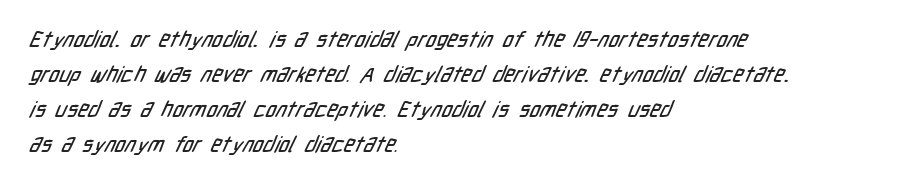
{"underline": "no", "align": "left", "line_spacing": "normal", "line_spacing_ratio": 1.59, "letter_spacing": "normal", "letter_spacing_em": 0.0, "glyph_px": 22}
